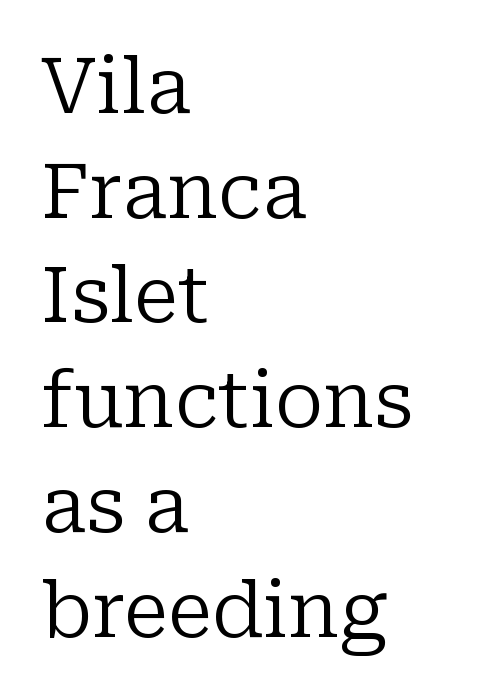
{"serif": "yes", "italic": "no", "bold": "no", "weight": "regular", "width": "normal", "stroke_contrast": "low", "x_height": "medium", "monospaced": "no", "underline": "no", "align": "left", "line_spacing": "normal", "line_spacing_ratio": 1.36, "letter_spacing": "normal", "letter_spacing_em": 0.0, "glyph_px": 77}
